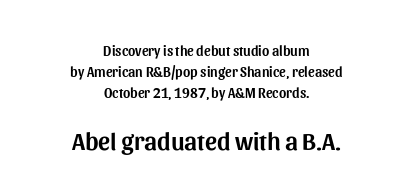
Q: Is the text italic (slanted)? A: No, it is upright.
Q: Is the text underlined? A: No.
Q: How is the paragraph aligned? A: Centered.
Q: Is the spacing between letters normal or unusually wide? A: Normal.
Q: Is the spacing between lines tight, normal or loose? A: Normal.
Q: Which block of text is set in a larger size, the first (top) or the second (bottom)? A: The second (bottom) one.
